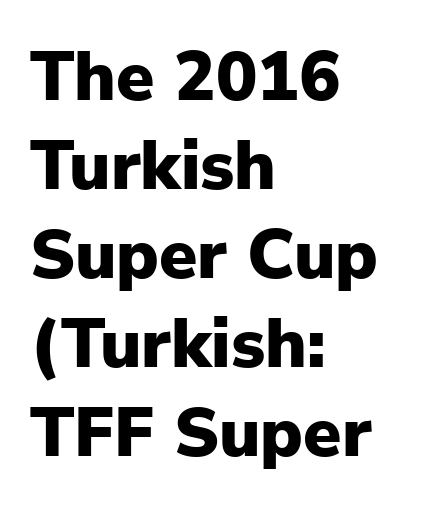
{"serif": "no", "italic": "no", "bold": "yes", "weight": "heavy", "width": "normal", "stroke_contrast": "low", "x_height": "medium", "monospaced": "no", "underline": "no", "align": "left", "line_spacing": "normal", "line_spacing_ratio": 1.29, "letter_spacing": "normal", "letter_spacing_em": 0.0, "glyph_px": 69}
